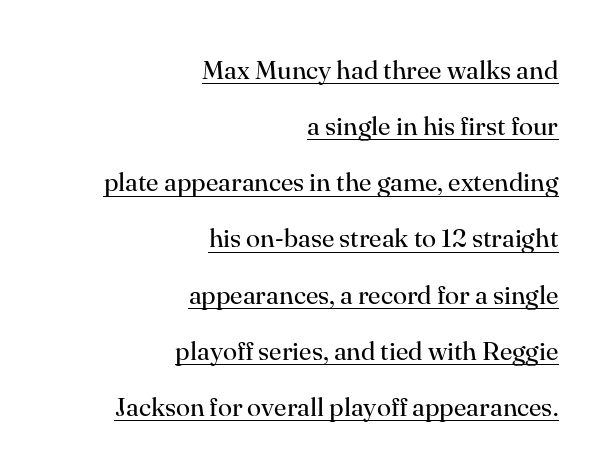
{"italic": "no", "bold": "no", "underline": "yes", "align": "right", "line_spacing": "loose", "line_spacing_ratio": 2.16, "letter_spacing": "normal", "letter_spacing_em": 0.0, "glyph_px": 26}
